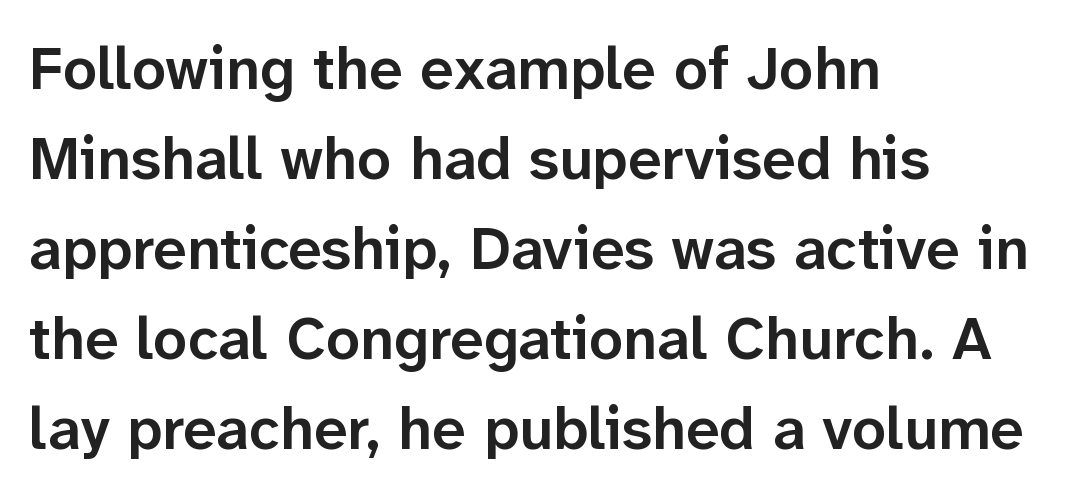
Q: Is the text bold? A: Semi-bold.
Q: Is the text italic (slanted)? A: No, it is upright.
Q: Is the typeface a serif or a sans-serif typeface? A: Sans-serif.
Q: Is the text underlined? A: No.
Q: How is the paragraph aligned? A: Left-aligned.
Q: Is the spacing between letters normal or unusually wide? A: Normal.
Q: Is the spacing between lines tight, normal or loose? A: Normal.
Q: Width (condensed, normal, or wide)? A: Normal.
Q: Stroke contrast? A: Low.
Q: x-height? A: Medium.
Q: Monospaced? A: No.
